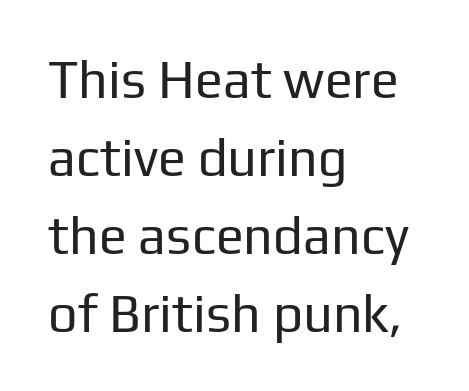
All the whitespace from short lines collects on the right. The lettering holds an erect, upright posture throughout. Stems and bowls with no extra thickness — not bold. Compared with typical paragraphs, the rows here are spaced about the same. Inter-character spacing is left at the font's built-in metrics. A typesetter would call this proportional, since set widths differ per character.
